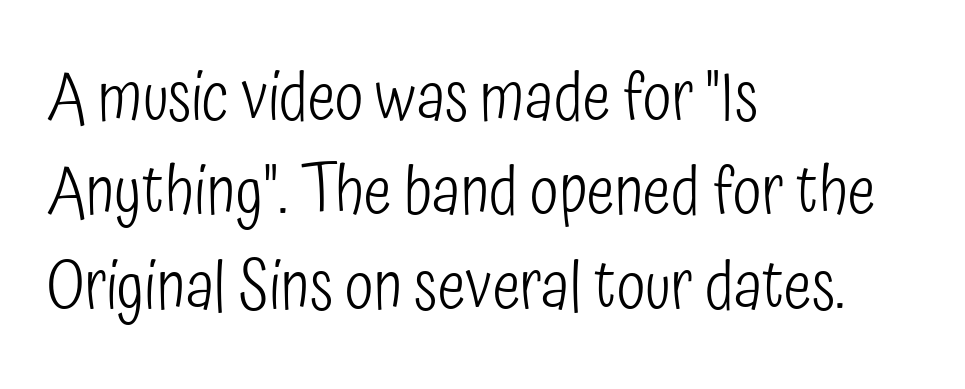
Q: Is the text bold? A: No.
Q: Is the text italic (slanted)? A: No, it is upright.
Q: Is the typeface a serif or a sans-serif typeface? A: Sans-serif.
Q: Is the text underlined? A: No.
Q: How is the paragraph aligned? A: Left-aligned.
Q: Is the spacing between letters normal or unusually wide? A: Normal.
Q: Is the spacing between lines tight, normal or loose? A: Normal.
Q: Width (condensed, normal, or wide)? A: Condensed.
Q: Stroke contrast? A: Low.
Q: x-height? A: Medium.
Q: Monospaced? A: No.
